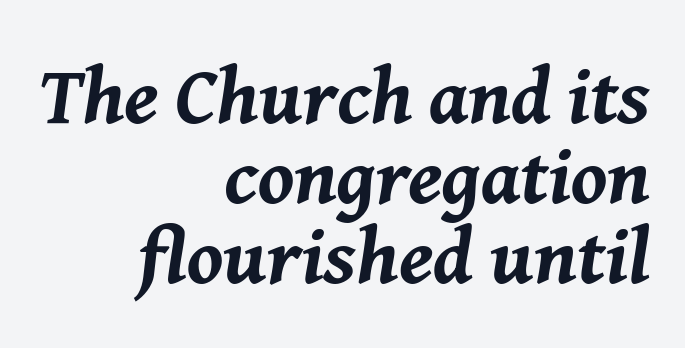
The image shows 80 px bold type, italic (leaning right); set right-aligned, tight line spacing (1.0x), normal letter spacing, not underlined; medium stroke contrast and a medium x-height.
